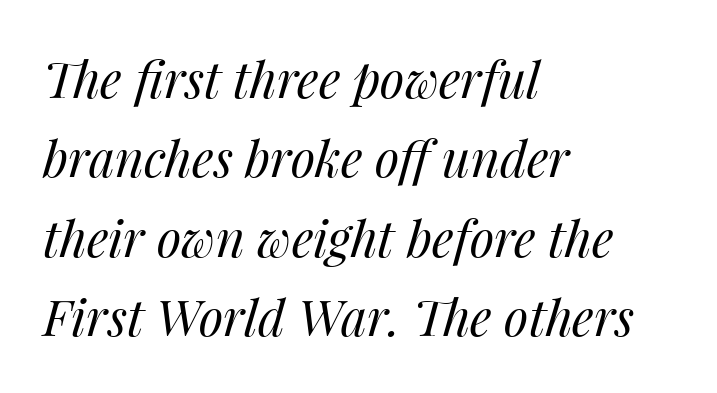
Q: Is the text bold? A: No.
Q: Is the text italic (slanted)? A: Yes, it leans right by about 14 degrees.
Q: Is the text underlined? A: No.
Q: How is the paragraph aligned? A: Left-aligned.
Q: Is the spacing between letters normal or unusually wide? A: Normal.
Q: Is the spacing between lines tight, normal or loose? A: Normal.
Q: Width (condensed, normal, or wide)? A: Normal.
Q: Stroke contrast? A: Medium.
Q: x-height? A: Medium.
Q: Monospaced? A: No.
